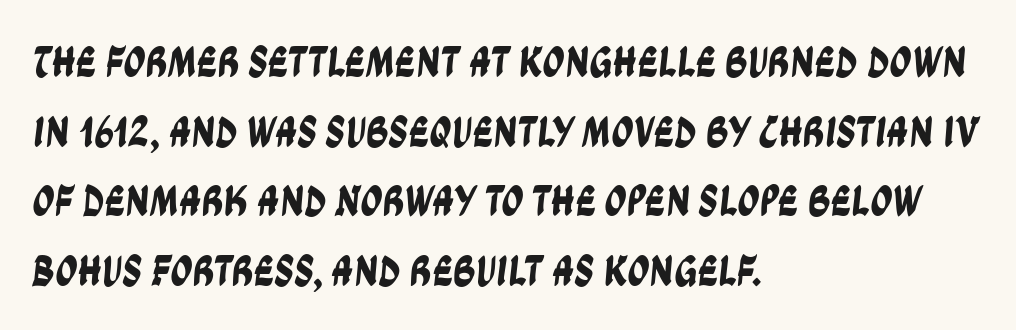
Notice how the passage keeps a crisp vertical edge on the left only. Spacing between characters is what you'd get straight out of the box. Think of a printed novel: that variable character pitch is what you see here. Unmarked baselines from the first word to the last.
